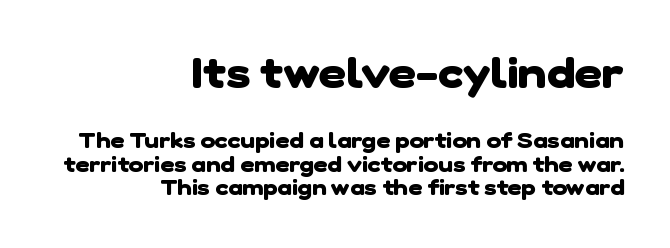
The image shows 43 px heavy sans-serif type; set right-aligned, tight line spacing (1.07x), normal letter spacing, not underlined; the first (top) block is 1.95x larger; low stroke contrast and a medium x-height.
